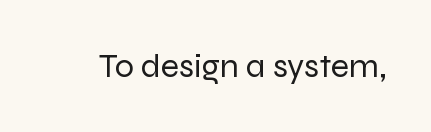
{"serif": "no", "italic": "no", "bold": "no", "weight": "regular", "width": "normal", "stroke_contrast": "low", "x_height": "medium", "monospaced": "no", "underline": "no", "letter_spacing": "normal", "letter_spacing_em": 0.0, "glyph_px": 34}
